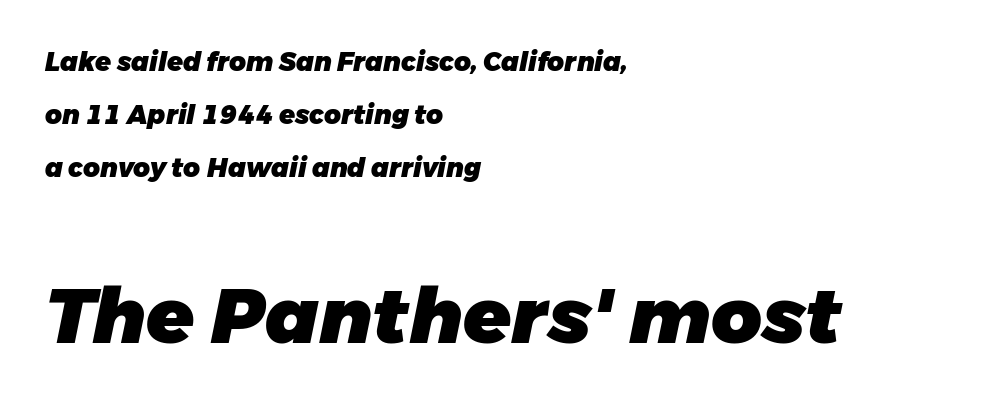
Block two is the big one; block one sits smaller above it. The rendering uses natural spacing where letterforms have individual widths. Descender tails drop into unmarked territory. Does the leading feel generous? Absolutely, it's lavish. Each line starts at the same left margin while the right side varies. Does extra space separate the letters? No, they use regular spacing.
